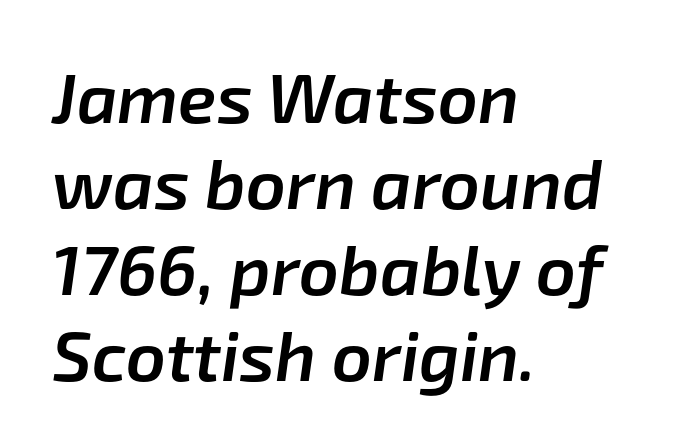
Q: Is the text bold? A: Semi-bold.
Q: Is the text italic (slanted)? A: Yes, it leans right by about 8 degrees.
Q: Is the text underlined? A: No.
Q: How is the paragraph aligned? A: Left-aligned.
Q: Is the spacing between letters normal or unusually wide? A: Normal.
Q: Width (condensed, normal, or wide)? A: Normal.
Q: Stroke contrast? A: Low.
Q: x-height? A: Medium.
Q: Monospaced? A: No.
